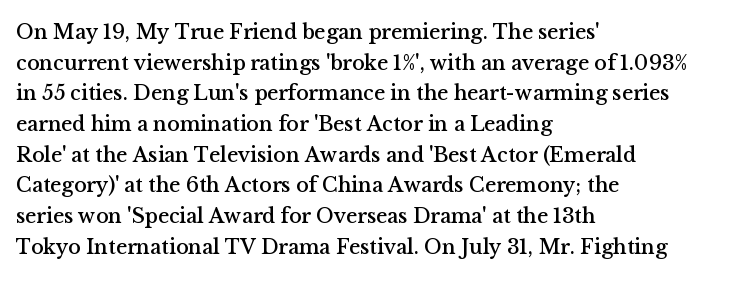
{"italic": "no", "underline": "no", "align": "left", "line_spacing": "normal", "line_spacing_ratio": 1.46, "letter_spacing": "normal", "letter_spacing_em": 0.0, "glyph_px": 21}
